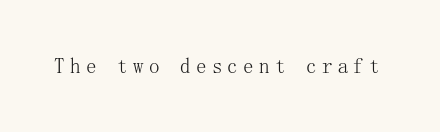
Q: Is the text bold? A: No.
Q: Is the text italic (slanted)? A: No, it is upright.
Q: Is the text underlined? A: No.
Q: Is the spacing between letters normal or unusually wide? A: Unusually wide.
